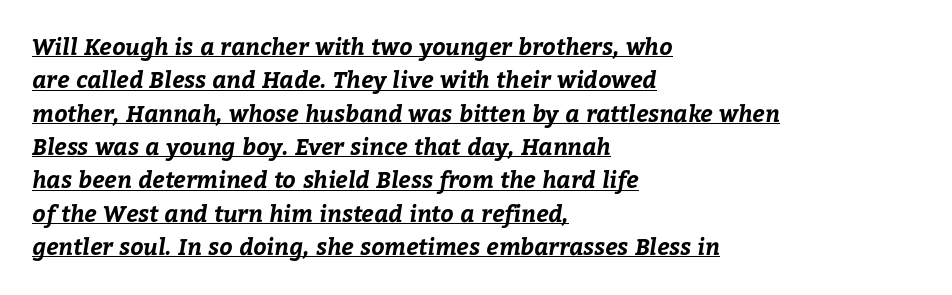
Q: Is the text bold? A: Yes.
Q: Is the text underlined? A: Yes.
Q: How is the paragraph aligned? A: Left-aligned.
Q: Is the spacing between letters normal or unusually wide? A: Normal.
Q: Is the spacing between lines tight, normal or loose? A: Normal.
